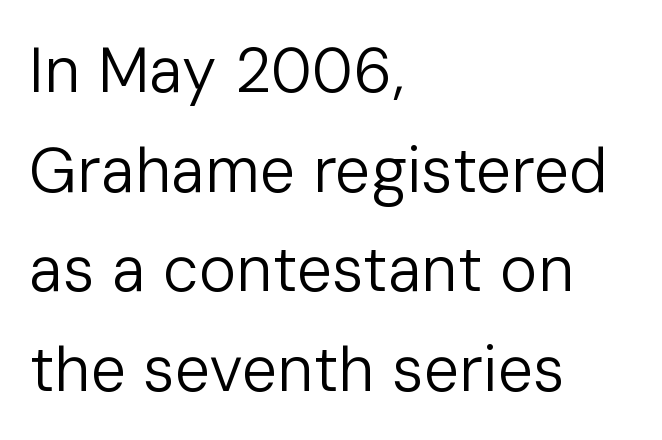
The image shows 63 px regular-weight sans-serif type, upright; set left-aligned, normal line spacing (1.58x), normal letter spacing, not underlined; low stroke contrast and a medium x-height.
